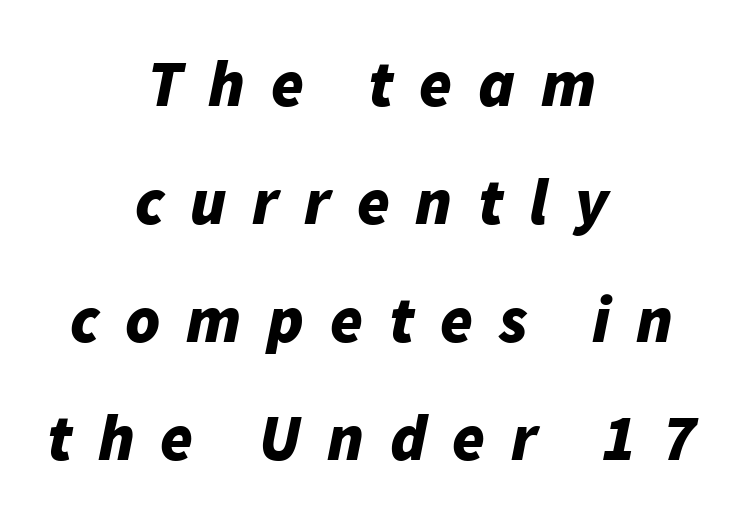
The image shows 66 px bold type, italic (leaning right); set centered, line spacing 1.79x, unusually wide letter spacing (+0.39 em), not underlined; low stroke contrast and a medium x-height.
